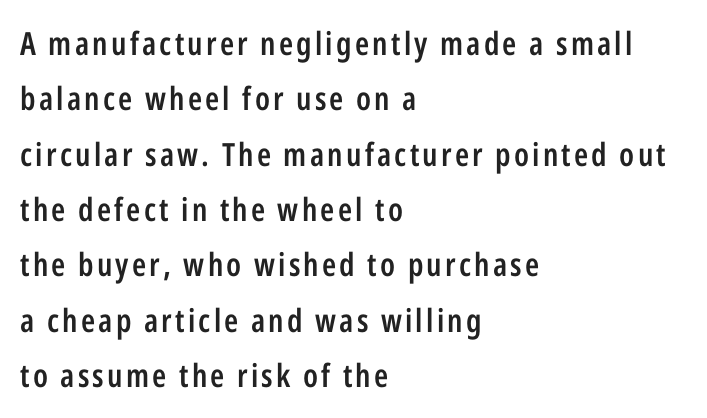
The image shows 32 px semibold, condensed sans-serif type, upright; set left-aligned, line spacing 1.73x, not underlined; low stroke contrast and a medium x-height.
